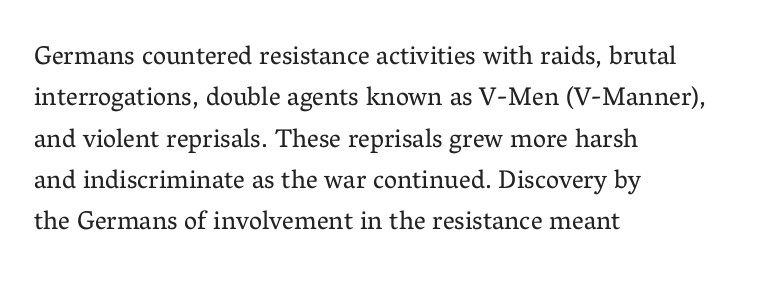
Q: Is the text bold? A: No.
Q: Is the text italic (slanted)? A: No, it is upright.
Q: Is the text underlined? A: No.
Q: How is the paragraph aligned? A: Left-aligned.
Q: Is the spacing between letters normal or unusually wide? A: Normal.
Q: Is the spacing between lines tight, normal or loose? A: Normal.
